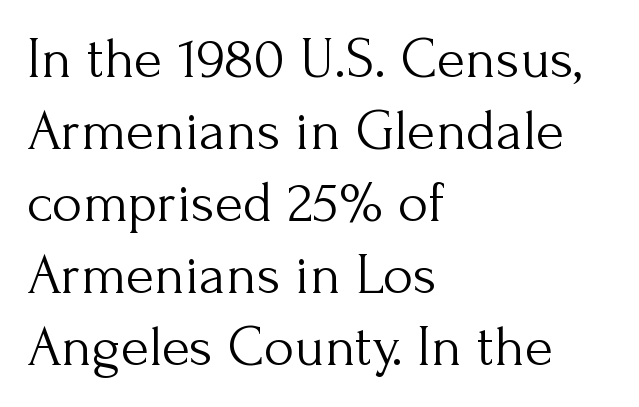
The image shows 58 px light serif type, upright; set left-aligned, line spacing 1.24x, normal letter spacing, not underlined; medium stroke contrast and a small x-height.
